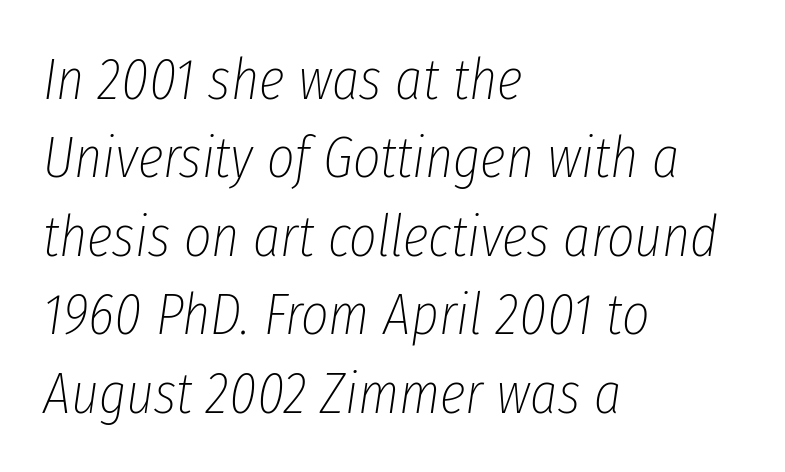
The rendering uses a moderate line-height, typical for paragraphs. Compared with typical body copy, the letter spacing here is the same. Just letters on the line, the space beneath them empty. One-word summary of the alignment: left.
